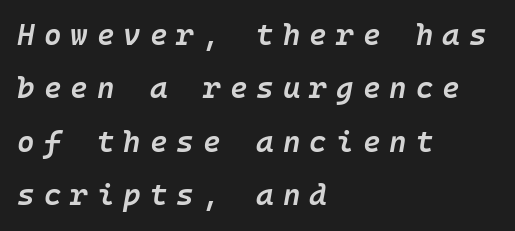
Q: Is the text bold? A: Semi-bold.
Q: Is the text italic (slanted)? A: Yes, it leans right by about 10 degrees.
Q: Is the text underlined? A: No.
Q: How is the paragraph aligned? A: Left-aligned.
Q: Is the spacing between letters normal or unusually wide? A: Unusually wide.
Q: Width (condensed, normal, or wide)? A: Normal.
Q: Stroke contrast? A: Low.
Q: x-height? A: Medium.
